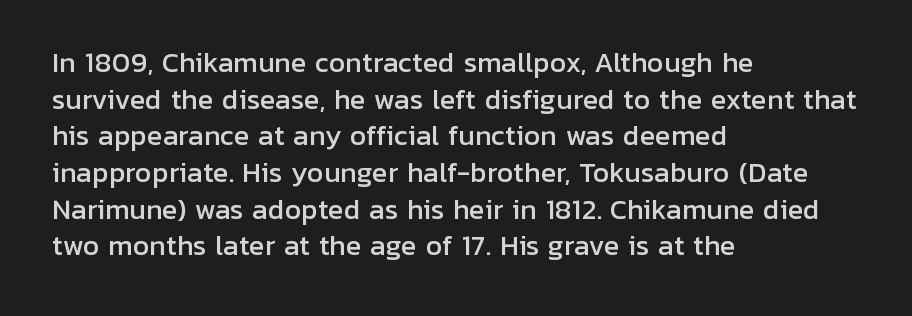
{"italic": "no", "underline": "no", "align": "left", "line_spacing": "normal", "line_spacing_ratio": 1.41, "letter_spacing": "normal", "letter_spacing_em": 0.0, "glyph_px": 26}
